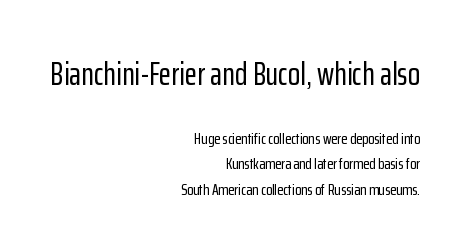
Q: Is the text italic (slanted)? A: No, it is upright.
Q: Is the typeface a serif or a sans-serif typeface? A: Sans-serif.
Q: Is the text underlined? A: No.
Q: How is the paragraph aligned? A: Right-aligned.
Q: Is the spacing between letters normal or unusually wide? A: Normal.
Q: Is the spacing between lines tight, normal or loose? A: Normal.
Q: Which block of text is set in a larger size, the first (top) or the second (bottom)? A: The first (top) one.
Q: Width (condensed, normal, or wide)? A: Condensed.
Q: Stroke contrast? A: Low.
Q: x-height? A: Medium.
Q: Monospaced? A: No.
